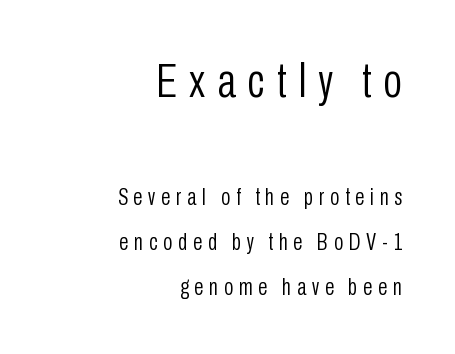
Q: Is the text bold? A: No.
Q: Is the text italic (slanted)? A: No, it is upright.
Q: Is the typeface a serif or a sans-serif typeface? A: Sans-serif.
Q: Is the text underlined? A: No.
Q: How is the paragraph aligned? A: Right-aligned.
Q: Is the spacing between letters normal or unusually wide? A: Unusually wide.
Q: Which block of text is set in a larger size, the first (top) or the second (bottom)? A: The first (top) one.
Q: Width (condensed, normal, or wide)? A: Condensed.
Q: Stroke contrast? A: Low.
Q: x-height? A: Medium.
Q: Monospaced? A: No.
